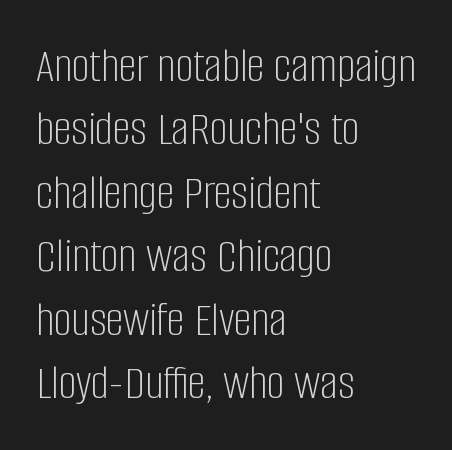
{"serif": "no", "italic": "no", "bold": "no", "weight": "light", "width": "condensed", "stroke_contrast": "low", "x_height": "large", "monospaced": "no", "underline": "no", "align": "left", "line_spacing": "normal", "line_spacing_ratio": 1.27, "letter_spacing": "normal", "letter_spacing_em": 0.0, "glyph_px": 50}
